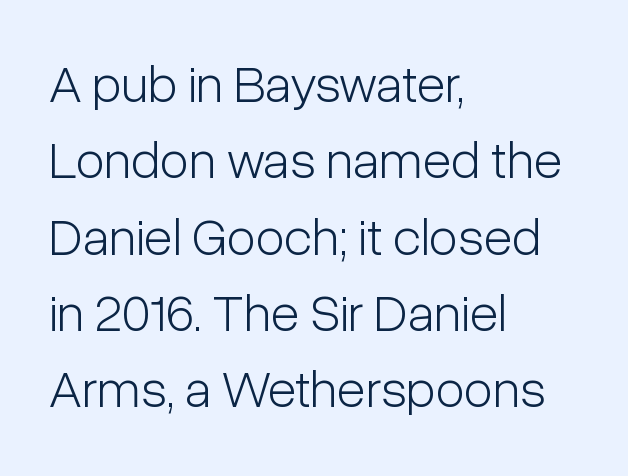
Any mark beneath the type? The region is blank. Vertically, the passage feels balanced, rows spaced as you'd expect. Character widths vary here, with narrow letters taking less room than wide ones. These lines were composed using upright roman letters. Weight: regular or lighter. Casual observation: everything's shoved over to the left.
